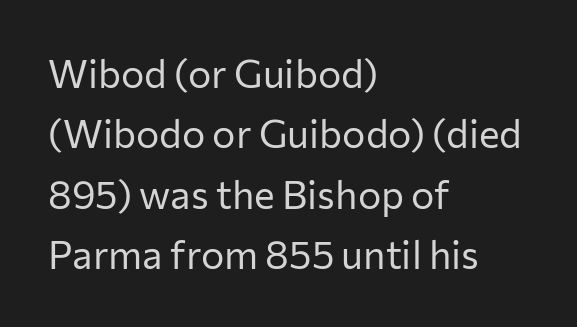
The image shows 39 px regular-weight sans-serif type, upright; set left-aligned, normal line spacing (1.55x), normal letter spacing, not underlined; low stroke contrast and a medium x-height.
